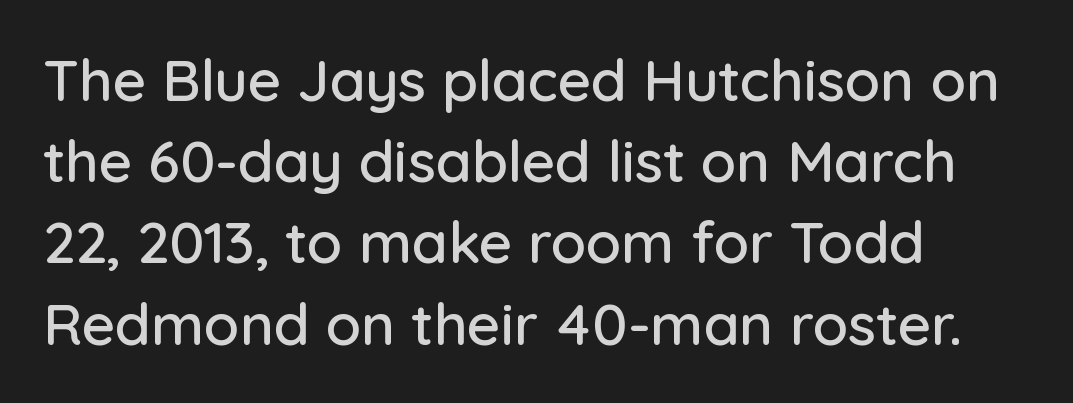
{"serif": "no", "italic": "no", "width": "normal", "stroke_contrast": "low", "x_height": "medium", "monospaced": "no", "underline": "no", "align": "left", "line_spacing": "normal", "line_spacing_ratio": 1.4, "letter_spacing": "normal", "letter_spacing_em": 0.0, "glyph_px": 58}
